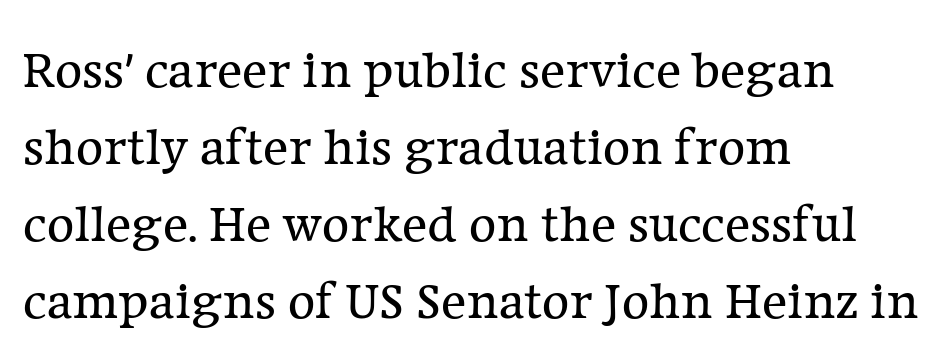
Q: Is the text bold? A: No.
Q: Is the text italic (slanted)? A: No, it is upright.
Q: Is the typeface a serif or a sans-serif typeface? A: Serif.
Q: Is the text underlined? A: No.
Q: How is the paragraph aligned? A: Left-aligned.
Q: Is the spacing between letters normal or unusually wide? A: Normal.
Q: Is the spacing between lines tight, normal or loose? A: Normal.
Q: Width (condensed, normal, or wide)? A: Normal.
Q: Stroke contrast? A: Low.
Q: x-height? A: Medium.
Q: Monospaced? A: No.
